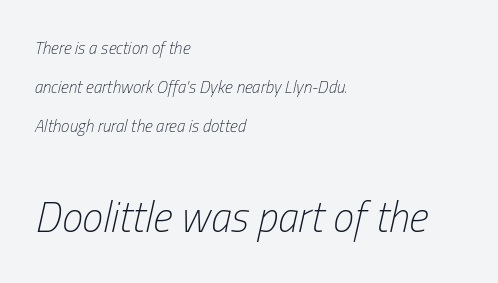
The typeface has the unassuming heft of standard copy or less. Every character sits at an angle, as italics do. Which chunk is bigger? The second one — the bottom block dwarfs the top. Anything drawn beneath the words? Only blank space. Honestly, the letter spacing is just normal — you wouldn't notice it.
